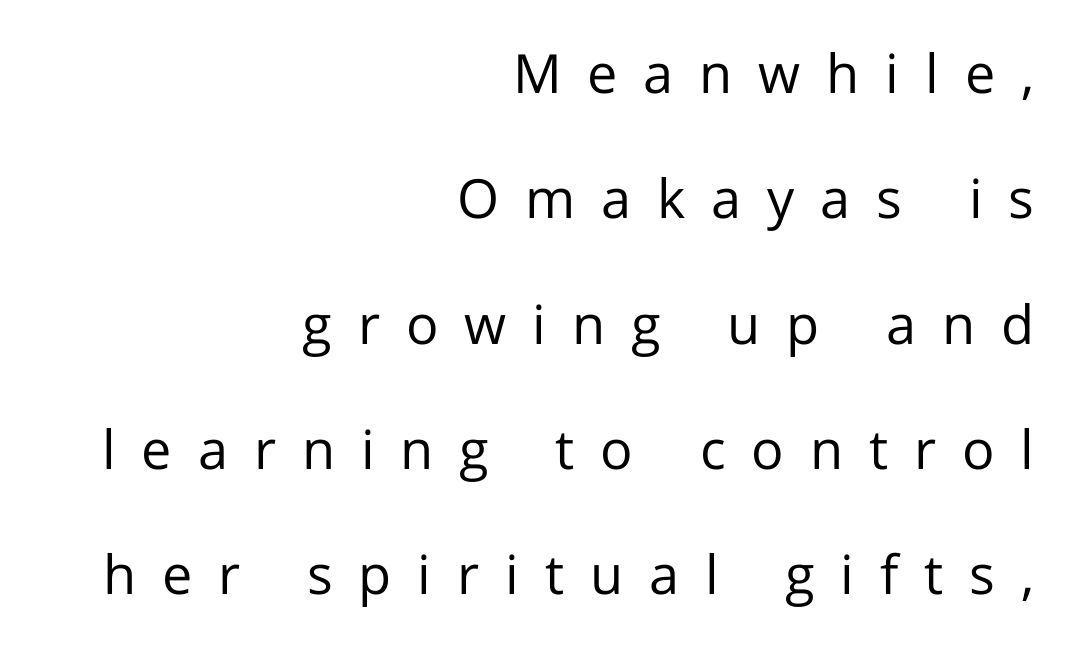
The letters are spread apart with noticeably loose tracking. In terms of letterform style, serifs are entirely absent. Clear beneath every line of the passage. Do the characters align in a grid? No, the font is proportional.
